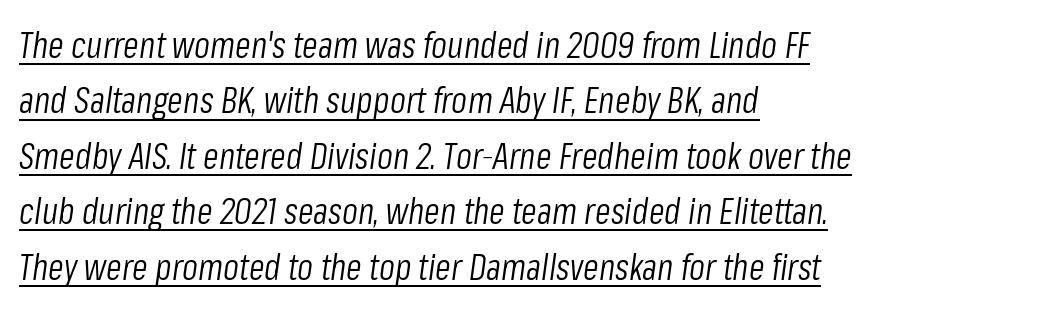
Q: Is the text bold? A: No.
Q: Is the text italic (slanted)? A: Yes, it leans right by about 8 degrees.
Q: Is the text underlined? A: Yes.
Q: How is the paragraph aligned? A: Left-aligned.
Q: Is the spacing between letters normal or unusually wide? A: Normal.
Q: Is the spacing between lines tight, normal or loose? A: Normal.
Q: Width (condensed, normal, or wide)? A: Condensed.
Q: Stroke contrast? A: Low.
Q: x-height? A: Medium.
Q: Monospaced? A: No.
